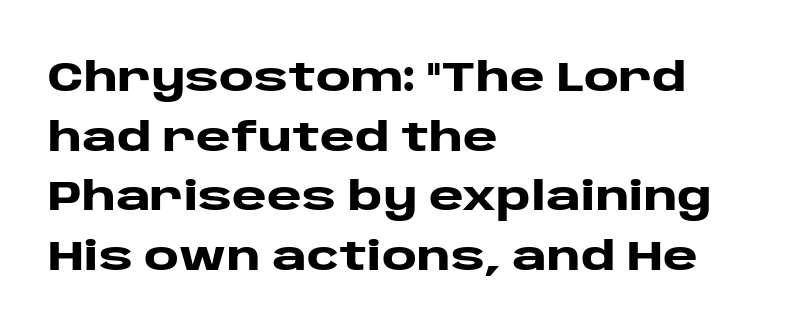
You could not count columns in this text — the font is proportionally spaced. The font family rendered here belongs to the sans-serif group. Rendered with straight, roman letterforms. Layout note: lines flush left. Check the space under the baseline: it is left empty. A normal amount of white space separates one row of letters from the next.
